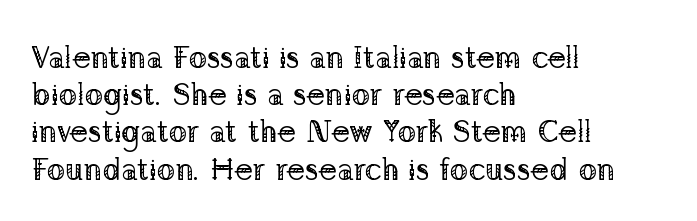
Q: Is the text bold? A: No.
Q: Is the text italic (slanted)? A: No, it is upright.
Q: Is the typeface a serif or a sans-serif typeface? A: Serif.
Q: Is the text underlined? A: No.
Q: How is the paragraph aligned? A: Left-aligned.
Q: Is the spacing between letters normal or unusually wide? A: Normal.
Q: Width (condensed, normal, or wide)? A: Normal.
Q: Stroke contrast? A: Low.
Q: x-height? A: Medium.
Q: Monospaced? A: No.
